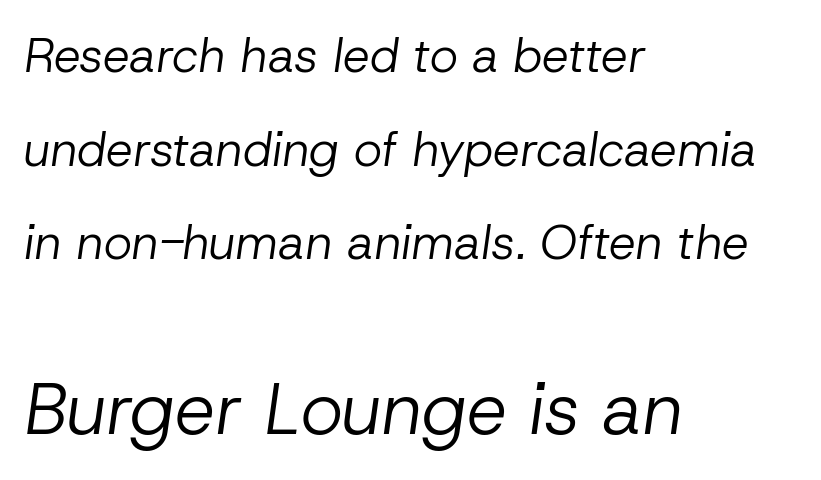
The image shows 72 px regular-weight type, italic (leaning right); set left-aligned, loose line spacing (1.95x), normal letter spacing, not underlined; the second (bottom) block is 1.5x larger; low stroke contrast and a medium x-height.
